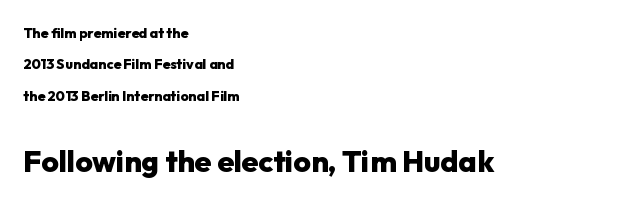
The image shows 30 px heavy sans-serif type, upright; set left-aligned, loose line spacing (2.25x), normal letter spacing, not underlined; the second (bottom) block is 2.14x larger; low stroke contrast and a medium x-height.
